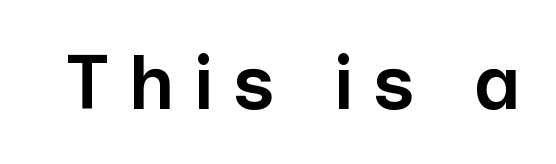
The zone under the glyphs is completely vacant. Nope, no serifs anywhere on these letters. Look at the stroke-to-counter ratio: somewhat heavy, a semibold. Posture: upright roman.
